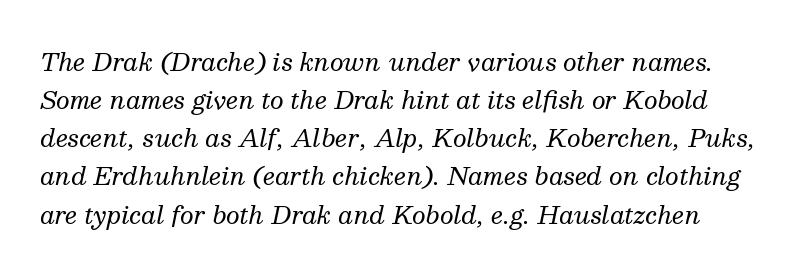
{"italic": "yes", "lean": "right", "slant_degrees": 13, "bold": "no", "underline": "no", "line_spacing": "normal", "line_spacing_ratio": 1.59, "letter_spacing": "normal", "letter_spacing_em": 0.0, "glyph_px": 24}
